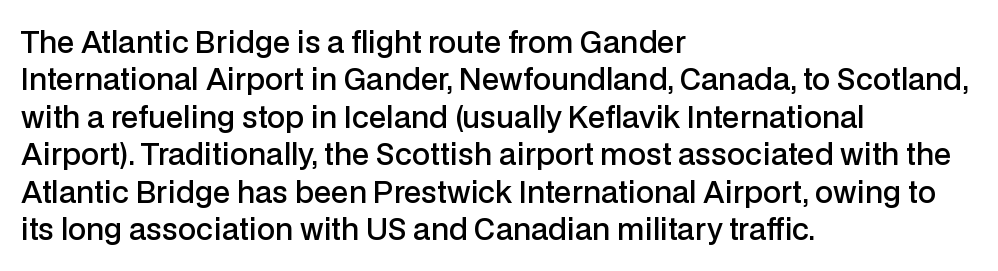
Just letters on the line, the space beneath them empty. The passage shown is typeset with a sans-serif family. The typesetting leans somewhat heavy: a semibold. How are the letters spaced? Ordinarily, with no added tracking. The rows are spaced the way most documents space them.
